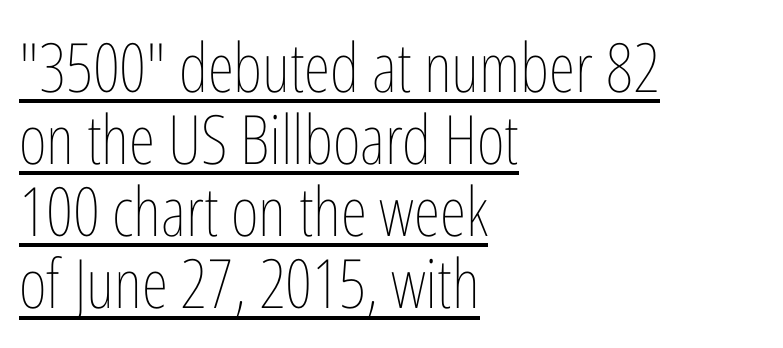
{"italic": "no", "bold": "no", "weight": "thin", "width": "condensed", "stroke_contrast": "low", "x_height": "medium", "monospaced": "no", "underline": "yes", "align": "left", "line_spacing": "tight", "line_spacing_ratio": 1.06, "letter_spacing": "normal", "letter_spacing_em": 0.0, "glyph_px": 68}
